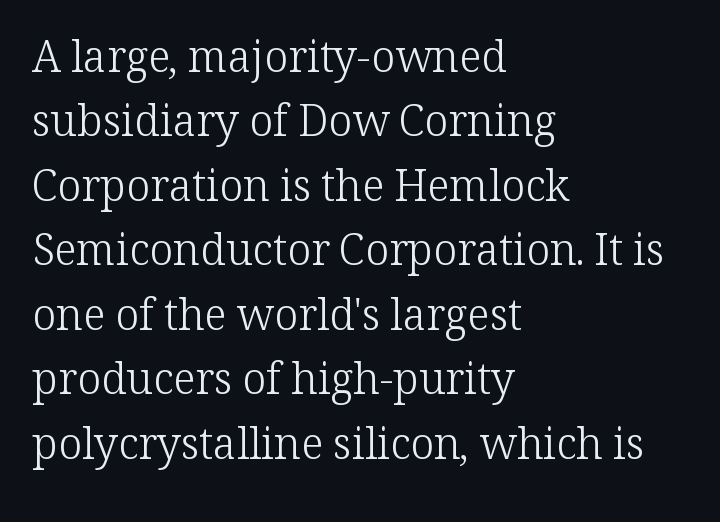
The lettering stays uniformly vertical, giving the passage a roman look. A typesetter would call this proportional, since set widths differ per character. Notice how descenders clear the ascenders below comfortably — that's standard leading. Type style note: has serifs. Casual observation: everything's shoved over to the left. The passage shown is not bold in any degree.
